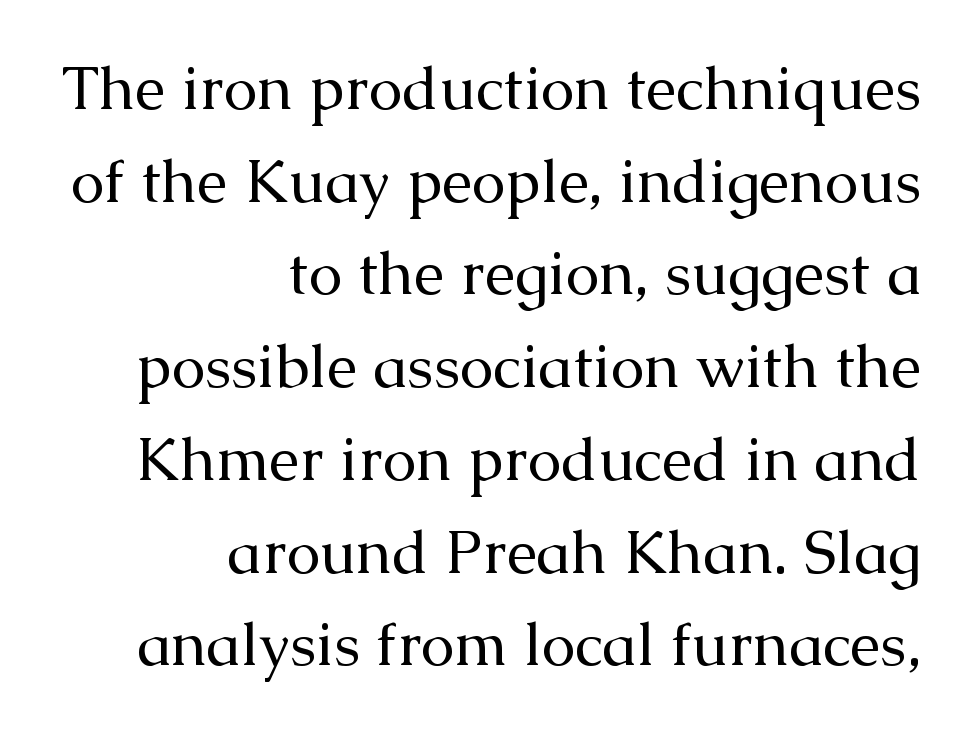
{"serif": "yes", "italic": "no", "bold": "no", "weight": "regular", "width": "normal", "stroke_contrast": "medium", "x_height": "medium", "monospaced": "no", "underline": "no", "align": "right", "line_spacing": "normal", "line_spacing_ratio": 1.52, "letter_spacing": "normal", "letter_spacing_em": 0.0, "glyph_px": 61}
